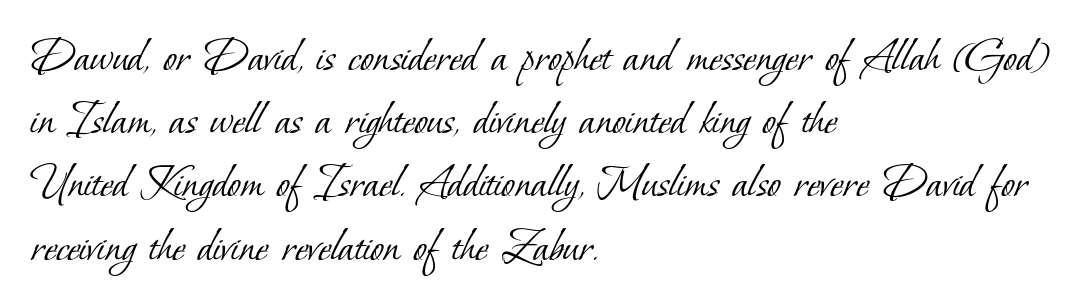
{"serif": "yes", "bold": "no", "weight": "light", "width": "normal", "stroke_contrast": "low", "x_height": "small", "monospaced": "no", "underline": "no", "align": "left", "line_spacing": "normal", "line_spacing_ratio": 1.29, "letter_spacing": "normal", "letter_spacing_em": 0.0, "glyph_px": 49}
